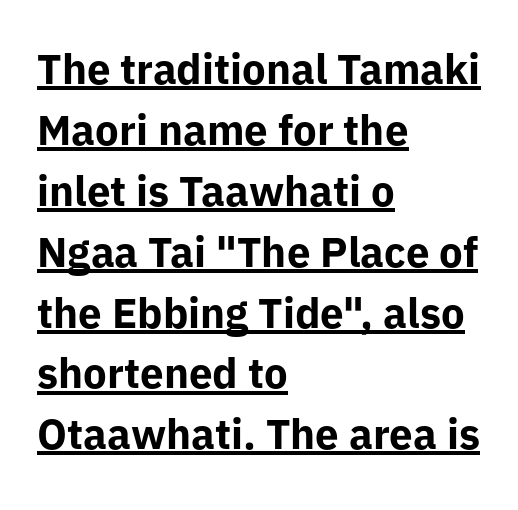
The face used here appears with an underline applied. Each letter keeps its own natural width here, so spacing adapts to shape. How are the letters spaced? Ordinarily, with no added tracking. The ragged edge is on the right, which tells us the setting is flush left. A full-strength bold gives these letters their thick strokes. What's the leading like? Ordinary, nothing unusual.
